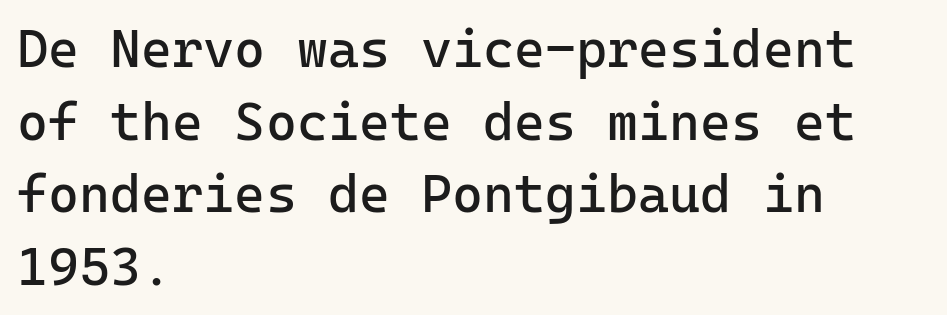
It's the straight-up-and-down kind of type. The zone under the glyphs is completely vacant. All the whitespace from short lines collects on the right. Line spacing here is normal. Heft: none added — not bold.
